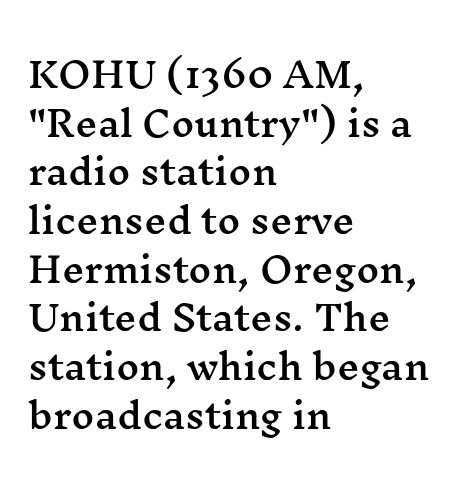
Q: Is the text italic (slanted)? A: No, it is upright.
Q: Is the typeface a serif or a sans-serif typeface? A: Serif.
Q: Is the text underlined? A: No.
Q: How is the paragraph aligned? A: Left-aligned.
Q: Is the spacing between letters normal or unusually wide? A: Normal.
Q: Is the spacing between lines tight, normal or loose? A: Normal.
Q: Width (condensed, normal, or wide)? A: Wide.
Q: Stroke contrast? A: Medium.
Q: x-height? A: Medium.
Q: Monospaced? A: No.
